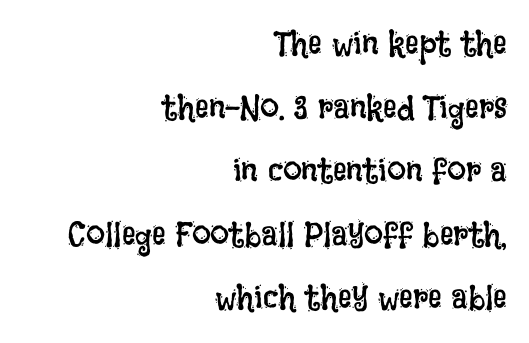
{"italic": "no", "bold": "no", "weight": "regular", "width": "condensed", "stroke_contrast": "low", "x_height": "large", "monospaced": "no", "underline": "no", "align": "right", "line_spacing_ratio": 1.87, "letter_spacing": "normal", "letter_spacing_em": 0.0, "glyph_px": 34}
